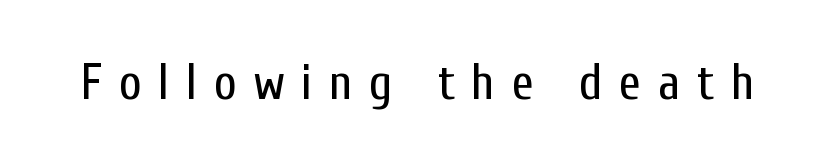
The image shows 50 px regular-weight, condensed sans-serif type, upright; set unusually wide letter spacing (+0.33 em), not underlined; low stroke contrast and a medium x-height.
